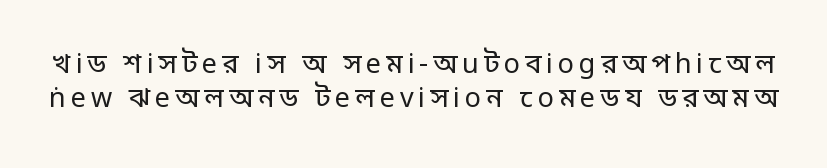
Q: Is the text bold? A: No.
Q: Is the text italic (slanted)? A: No, it is upright.
Q: Is the text underlined? A: No.
Q: Is the spacing between lines tight, normal or loose? A: Normal.
